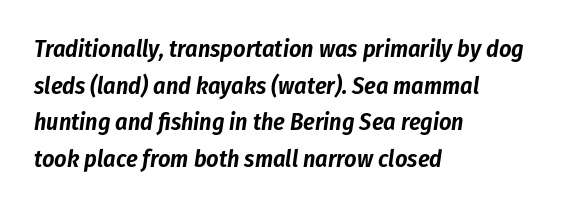
Slanted lettering throughout. A typesetter would call this zero additional tracking. Vertical spacing — default. Type without underlining.
